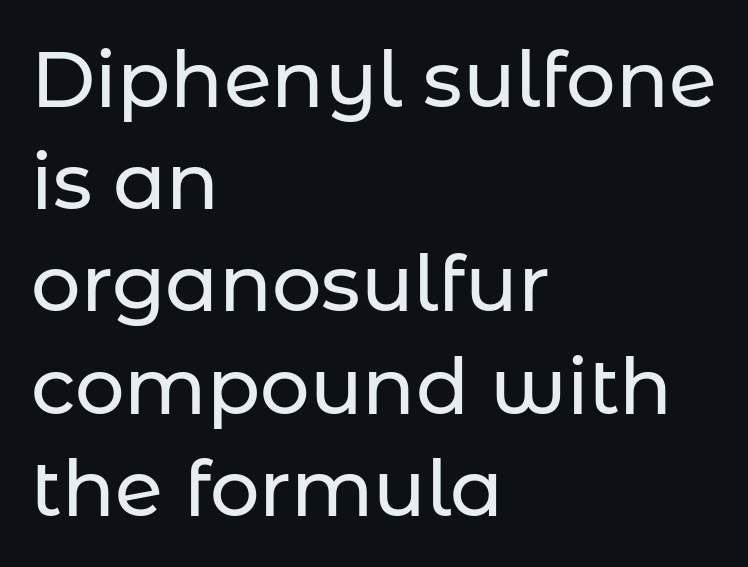
The image shows 78 px sans-serif type, upright; set left-aligned, normal line spacing (1.31x), normal letter spacing, not underlined; low stroke contrast and a medium x-height.
